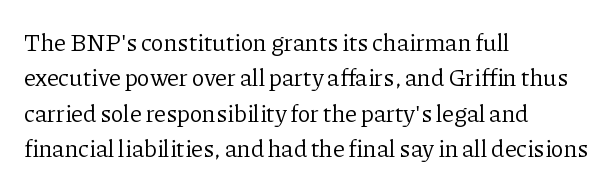
Q: Is the text bold? A: No.
Q: Is the text italic (slanted)? A: No, it is upright.
Q: Is the text underlined? A: No.
Q: How is the paragraph aligned? A: Left-aligned.
Q: Is the spacing between letters normal or unusually wide? A: Normal.
Q: Is the spacing between lines tight, normal or loose? A: Normal.
